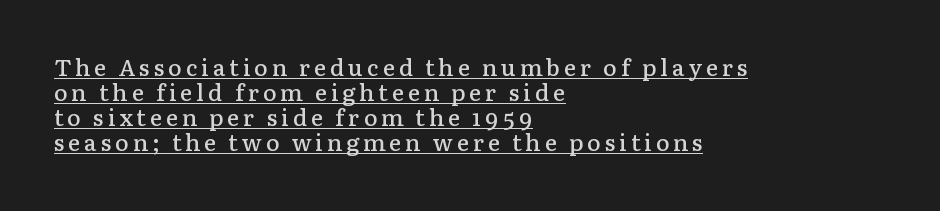
This rendering uses left alignment, leaving the right contour irregular. Ascenders rise straight up at ninety degrees. The typesetter has applied underlining to the passage shown. Heft: intermediate — a semibold. The vertical gap from one line to the next is small.
